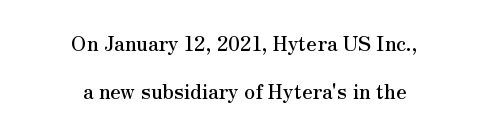
Q: Is the text italic (slanted)? A: No, it is upright.
Q: Is the text underlined? A: No.
Q: How is the paragraph aligned? A: Centered.
Q: Is the spacing between letters normal or unusually wide? A: Normal.
Q: Is the spacing between lines tight, normal or loose? A: Loose.
